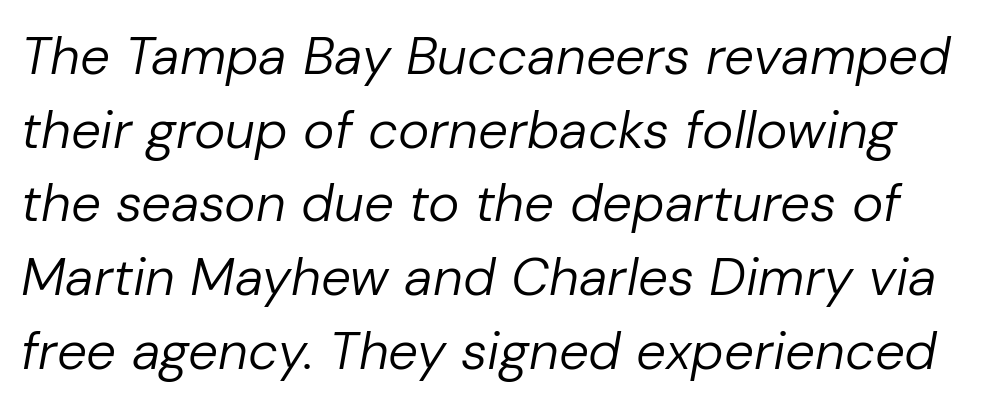
Is this a fixed-width face? No — the glyphs have proportional, varying widths. No extra ink here — the face is not bold. Standard letterfit; no display-style spreading of the glyphs. Glance below the letters and you will spot only blank space. Leading matches the norm, producing a regular column.
